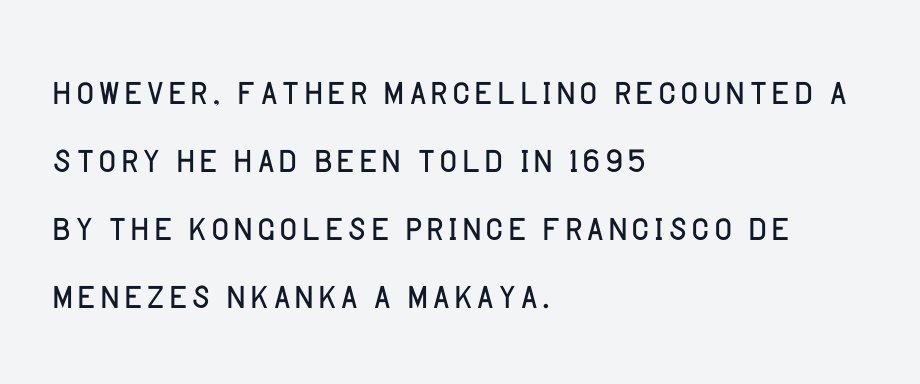
Line spacing here is normal. Serif or sans? Sans — the stroke terminals are bare. Nothing heavy about these letters — not bold at all. Short and long lines alike share a common starting point at left.
